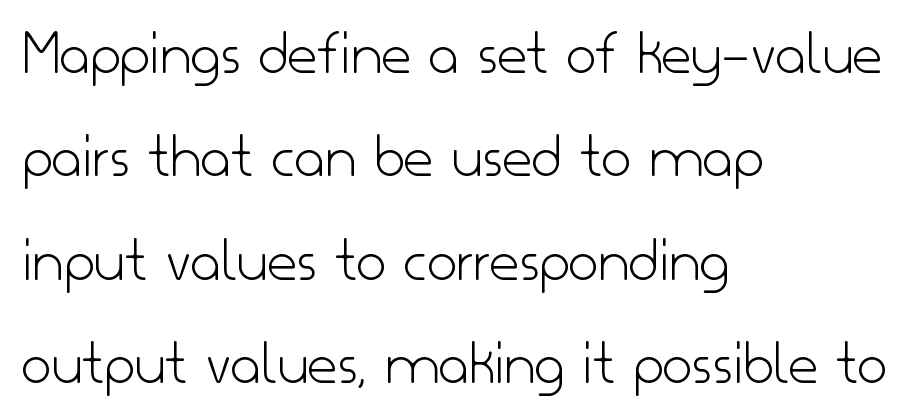
Q: Is the text bold? A: No.
Q: Is the text italic (slanted)? A: No, it is upright.
Q: Is the typeface a serif or a sans-serif typeface? A: Sans-serif.
Q: Is the text underlined? A: No.
Q: How is the paragraph aligned? A: Left-aligned.
Q: Is the spacing between letters normal or unusually wide? A: Normal.
Q: Is the spacing between lines tight, normal or loose? A: Normal.
Q: Width (condensed, normal, or wide)? A: Normal.
Q: Stroke contrast? A: Low.
Q: x-height? A: Small.
Q: Monospaced? A: No.
